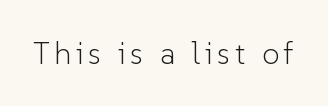
The image shows 31 px light sans-serif type, upright; set not underlined; low stroke contrast and a medium x-height.
